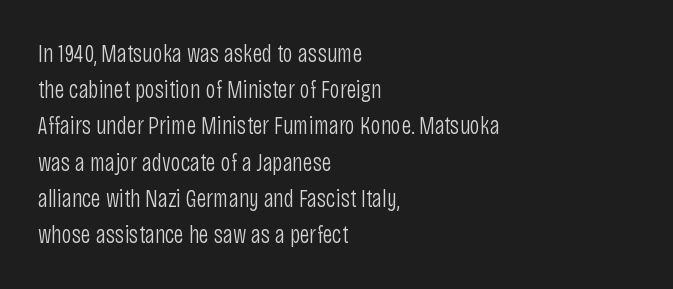
The cut favours lightness, reaching ordinary text weight at its darkest. Left-aligned paragraph, ragged on the right. There is no visible air inserted between adjacent glyphs. Has an underline been added? It has not. Upright lettering throughout. Leading matches the norm, producing a regular column.
